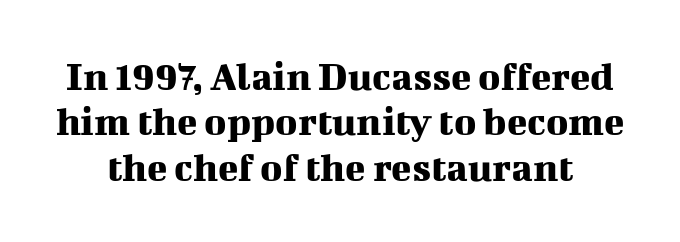
The image shows 42 px serif type, upright; set tight line spacing (1.08x), normal letter spacing, not underlined; medium stroke contrast and a medium x-height.
